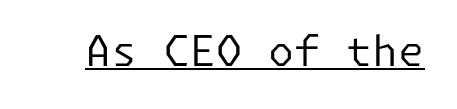
Q: Is the text bold? A: No.
Q: Is the text italic (slanted)? A: No, it is upright.
Q: Is the typeface a serif or a sans-serif typeface? A: Sans-serif.
Q: Is the text underlined? A: Yes.
Q: Is the spacing between letters normal or unusually wide? A: Normal.
Q: Width (condensed, normal, or wide)? A: Normal.
Q: Stroke contrast? A: Low.
Q: x-height? A: Medium.
